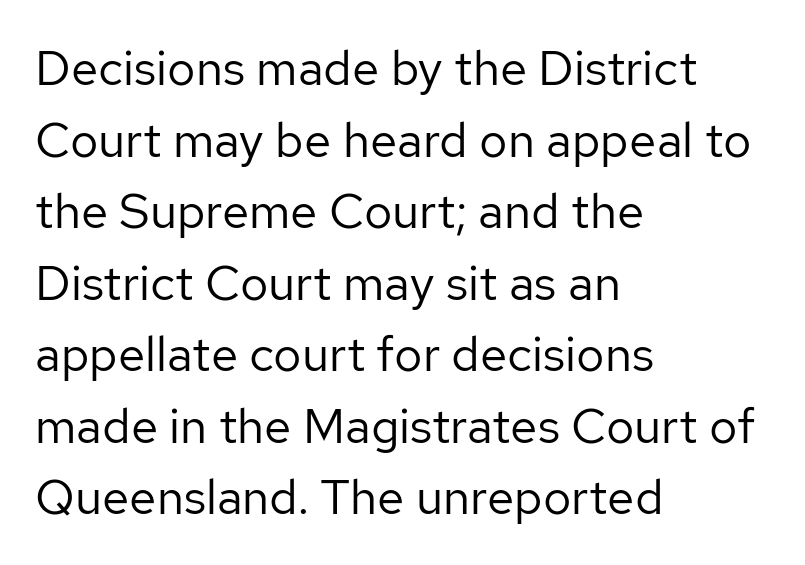
{"serif": "no", "italic": "no", "bold": "no", "weight": "regular", "width": "normal", "stroke_contrast": "low", "x_height": "medium", "monospaced": "no", "underline": "no", "align": "left", "line_spacing": "normal", "line_spacing_ratio": 1.46, "letter_spacing": "normal", "letter_spacing_em": 0.0, "glyph_px": 49}
